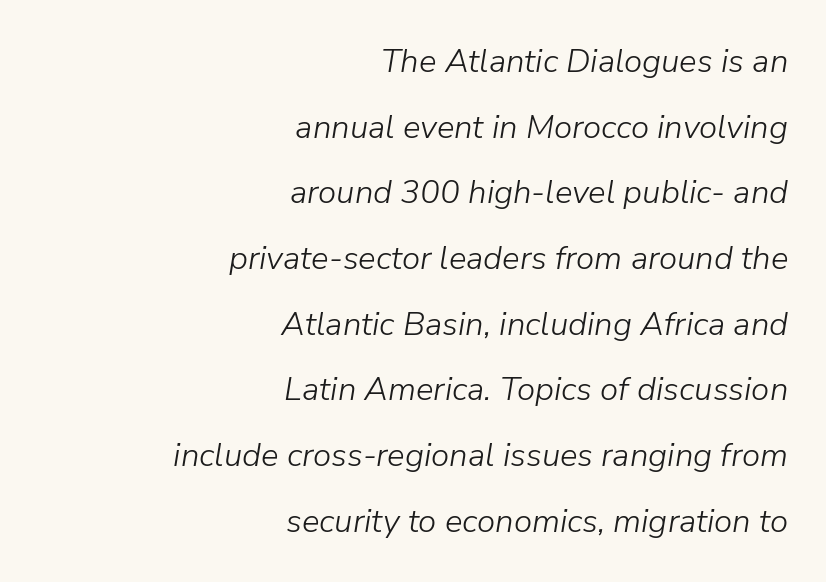
Stroke mass is kept to a normal reading level or below. The ragged edge is on the left, which tells us the setting is flush right. Do the characters align in a grid? No, the font is proportional. The baseline area is clear. Loosely led — the rows are spread out.
